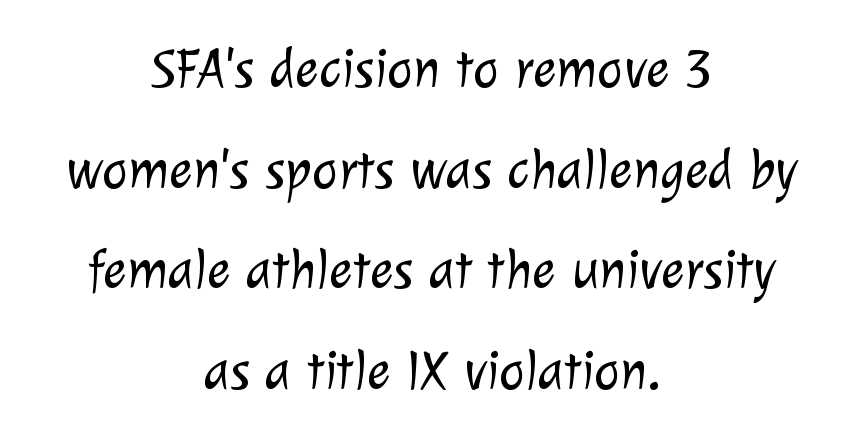
{"serif": "no", "bold": "no", "weight": "light", "width": "normal", "stroke_contrast": "low", "x_height": "medium", "monospaced": "no", "underline": "no", "align": "center", "line_spacing_ratio": 1.83, "letter_spacing": "normal", "letter_spacing_em": 0.0, "glyph_px": 55}
